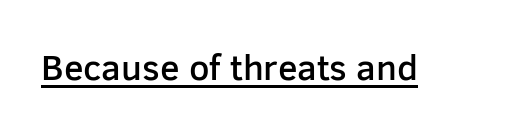
Q: Is the text bold? A: Semi-bold.
Q: Is the text italic (slanted)? A: No, it is upright.
Q: Is the typeface a serif or a sans-serif typeface? A: Sans-serif.
Q: Is the text underlined? A: Yes.
Q: Is the spacing between letters normal or unusually wide? A: Normal.
Q: Width (condensed, normal, or wide)? A: Normal.
Q: Stroke contrast? A: Low.
Q: x-height? A: Medium.
Q: Monospaced? A: No.
